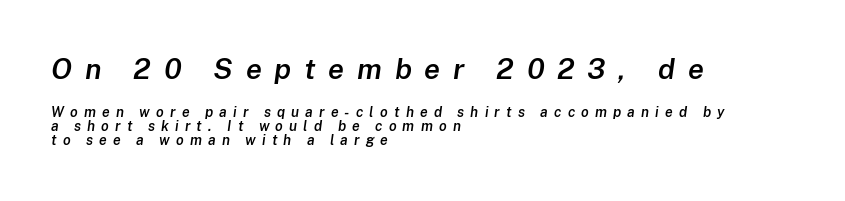
The image shows 29 px semibold type, italic (leaning right); set left-aligned, tight line spacing (1.0x), unusually wide letter spacing (+0.44 em), not underlined; the first (top) block is 2.07x larger; low stroke contrast and a medium x-height.
